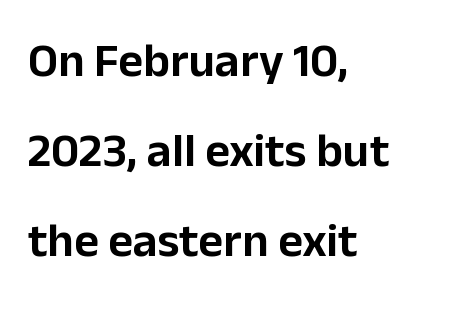
{"serif": "no", "italic": "no", "width": "normal", "stroke_contrast": "low", "x_height": "medium", "monospaced": "no", "underline": "no", "align": "left", "line_spacing_ratio": 1.87, "letter_spacing": "normal", "letter_spacing_em": 0.0, "glyph_px": 48}
